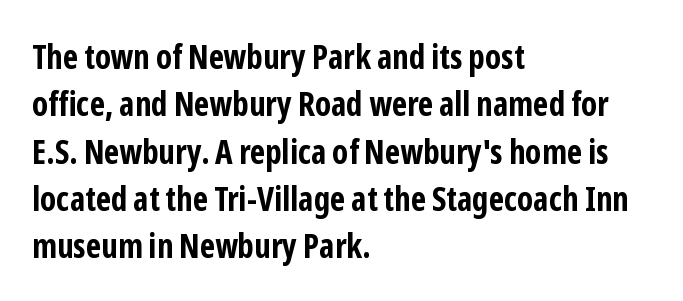
{"serif": "no", "italic": "no", "bold": "yes", "weight": "bold", "width": "condensed", "stroke_contrast": "low", "x_height": "medium", "monospaced": "no", "underline": "no", "align": "left", "line_spacing": "normal", "line_spacing_ratio": 1.39, "letter_spacing": "normal", "letter_spacing_em": 0.0, "glyph_px": 34}
